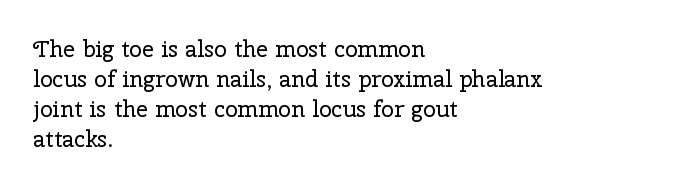
Q: Is the text bold? A: No.
Q: Is the text italic (slanted)? A: No, it is upright.
Q: Is the text underlined? A: No.
Q: How is the paragraph aligned? A: Left-aligned.
Q: Is the spacing between letters normal or unusually wide? A: Normal.
Q: Is the spacing between lines tight, normal or loose? A: Normal.
